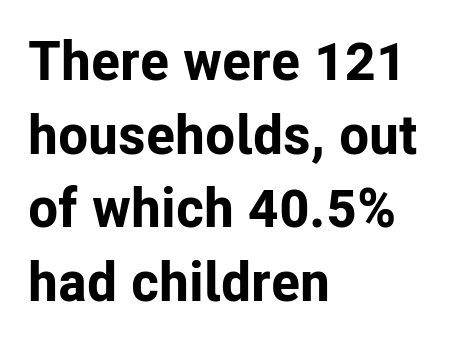
It's the straight-up-and-down kind of type. Look at the bottom of the vertical strokes: they stop flat, with no serifs. Lines of text with bare space underneath. No extra tracking has been applied to these lines.
